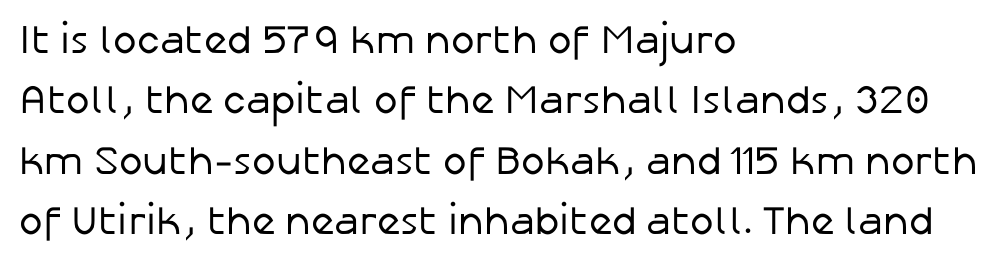
{"serif": "no", "italic": "no", "bold": "no", "weight": "regular", "width": "normal", "stroke_contrast": "low", "x_height": "medium", "monospaced": "no", "underline": "no", "align": "left", "line_spacing": "normal", "line_spacing_ratio": 1.51, "letter_spacing": "normal", "letter_spacing_em": 0.0, "glyph_px": 40}
